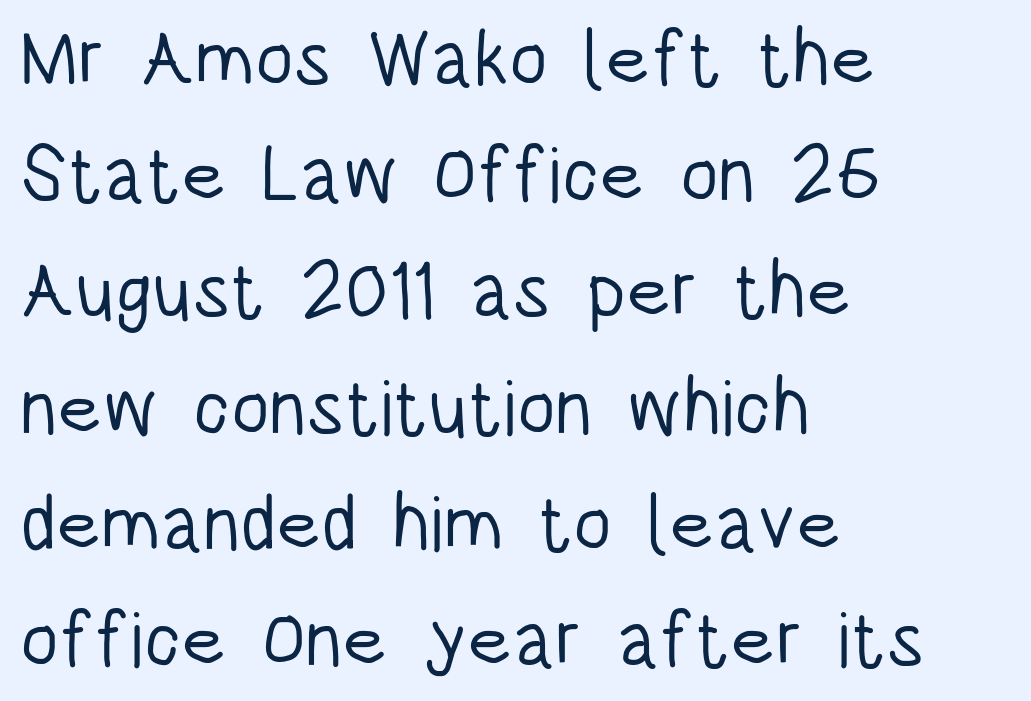
Q: Is the text bold? A: No.
Q: Is the text italic (slanted)? A: No, it is upright.
Q: Is the typeface a serif or a sans-serif typeface? A: Sans-serif.
Q: Is the text underlined? A: No.
Q: How is the paragraph aligned? A: Left-aligned.
Q: Is the spacing between letters normal or unusually wide? A: Normal.
Q: Is the spacing between lines tight, normal or loose? A: Normal.
Q: Width (condensed, normal, or wide)? A: Condensed.
Q: Stroke contrast? A: Low.
Q: x-height? A: Large.
Q: Monospaced? A: No.
